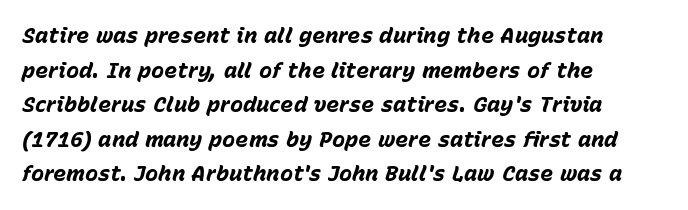
The image shows 22 px bold type, italic (leaning right); set left-aligned, normal line spacing (1.57x), normal letter spacing, not underlined.
